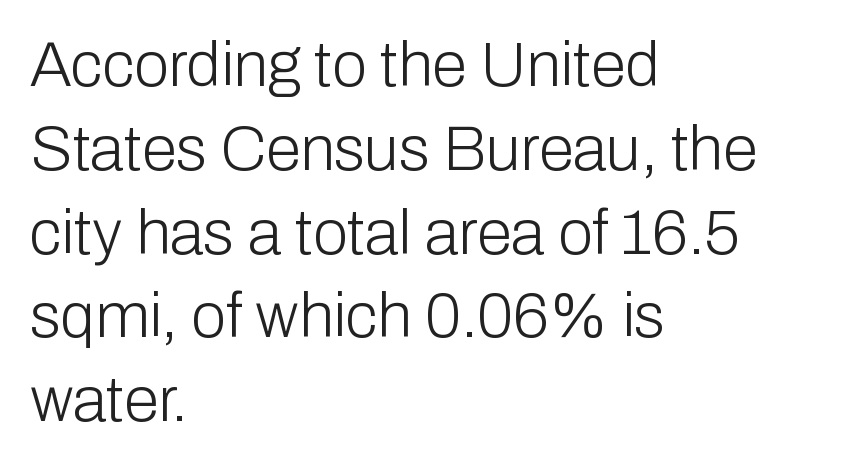
{"serif": "no", "italic": "no", "bold": "no", "weight": "light", "width": "normal", "stroke_contrast": "low", "x_height": "medium", "monospaced": "no", "underline": "no", "align": "left", "line_spacing": "normal", "line_spacing_ratio": 1.33, "letter_spacing": "normal", "letter_spacing_em": 0.0, "glyph_px": 63}
